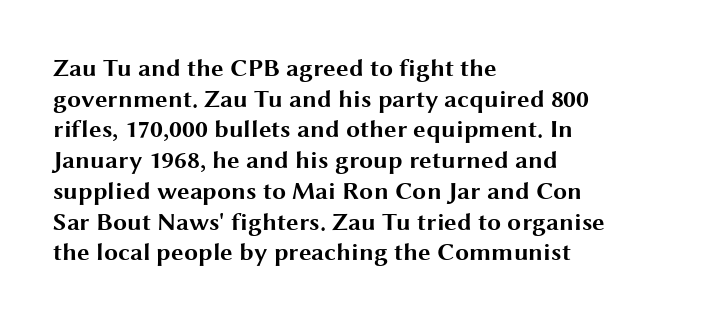
In CSS terms this would be text-align: left. Anything drawn beneath the words? Only blank space. Posture: upright roman. As a designer I'd log this as weight 700, bold.
